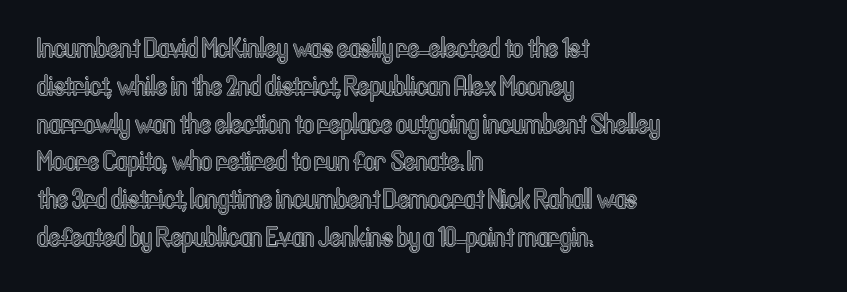
Q: Is the text italic (slanted)? A: No, it is upright.
Q: Is the text underlined? A: No.
Q: How is the paragraph aligned? A: Left-aligned.
Q: Is the spacing between letters normal or unusually wide? A: Normal.
Q: Is the spacing between lines tight, normal or loose? A: Normal.
Q: Width (condensed, normal, or wide)? A: Condensed.
Q: x-height? A: Medium.
Q: Monospaced? A: No.
